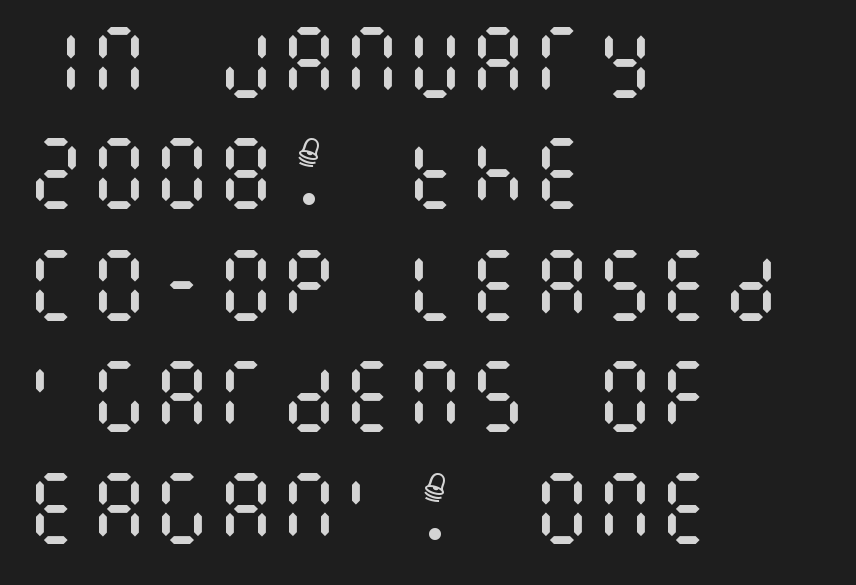
{"italic": "no", "bold": "no", "weight": "regular", "width": "condensed", "stroke_contrast": "medium", "x_height": "large", "underline": "no", "align": "left", "line_spacing": "normal", "line_spacing_ratio": 1.41, "letter_spacing": "normal", "letter_spacing_em": 0.0, "glyph_px": 79}
